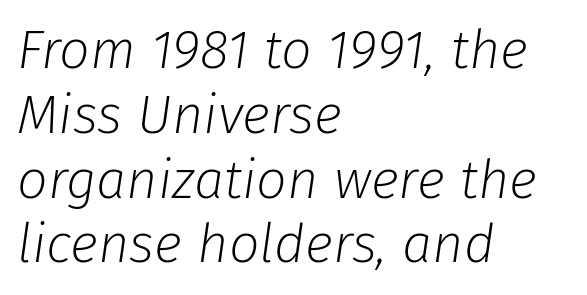
The image shows 54 px light type, italic (leaning right); set left-aligned, line spacing 1.2x, normal letter spacing, not underlined; low stroke contrast and a medium x-height.
